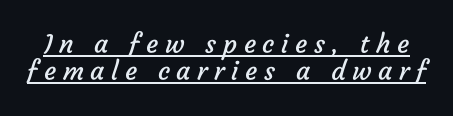
Underline: present. Leading is clearly below the norm, producing a dense column. On a weight scale, this lands at 450 or below. Caption: expanded tracking, letters set apart.
